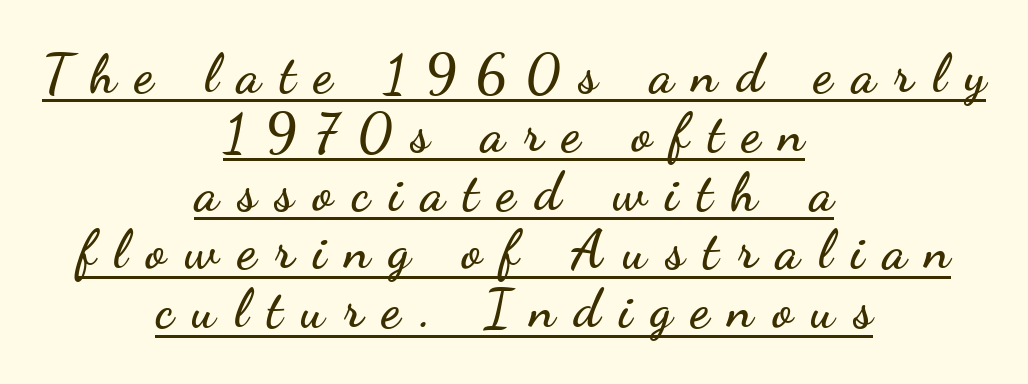
Q: Is the text italic (slanted)? A: Yes.
Q: Is the typeface a serif or a sans-serif typeface? A: Sans-serif.
Q: Is the text underlined? A: Yes.
Q: How is the paragraph aligned? A: Centered.
Q: Is the spacing between letters normal or unusually wide? A: Unusually wide.
Q: Is the spacing between lines tight, normal or loose? A: Tight.
Q: Width (condensed, normal, or wide)? A: Wide.
Q: Stroke contrast? A: Low.
Q: x-height? A: Small.
Q: Monospaced? A: No.
